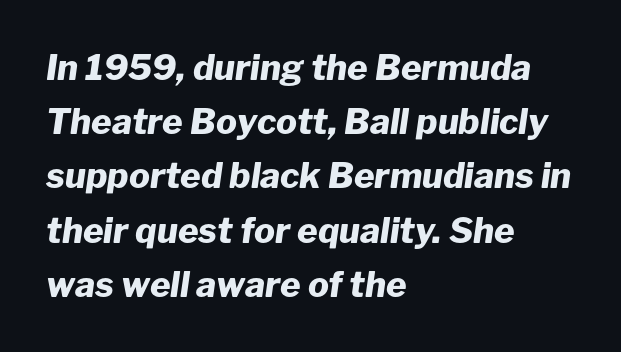
Weight: bold. The typography opts for an oblique posture over an upright one. These lines are rendered in a variable-pitch font. Nothing unusual about the tracking: characters are spaced as the font intends. Students, observe: this is what conventionally led text looks like.
